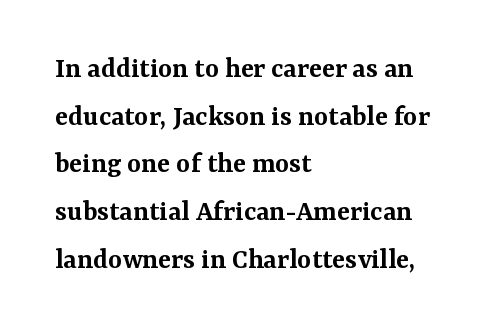
The letterforms sit shoulder to shoulder at normal distance. When letters stand straight like this, we call the style roman or upright. I'd call this a serif setting — the letters wear small feet. A clean baseline with only descenders dipping below it. Compared with an ordinary text face, these strokes are moderately heavier — a semibold.
